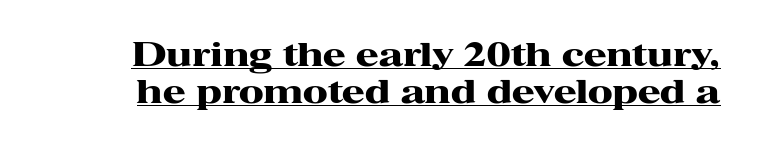
The image shows 33 px heavy, wide serif type, upright; set tight line spacing (1.12x), normal letter spacing, underlined; high stroke contrast and a medium x-height.
